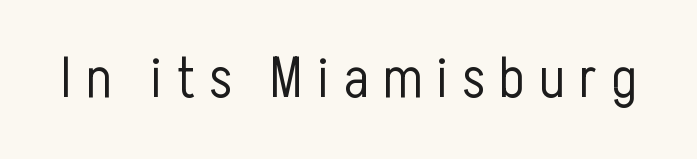
The image shows 58 px light, condensed sans-serif type, upright; set unusually wide letter spacing (+0.24 em), not underlined; low stroke contrast and a medium x-height.
